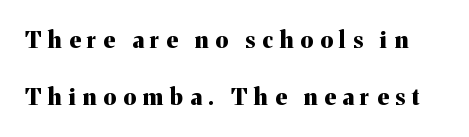
Q: Is the text bold? A: Yes.
Q: Is the text italic (slanted)? A: No, it is upright.
Q: Is the text underlined? A: No.
Q: Is the spacing between letters normal or unusually wide? A: Unusually wide.
Q: Is the spacing between lines tight, normal or loose? A: Loose.
